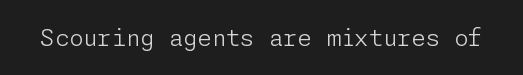
The type is set solid horizontally, with unmodified tracking. Words float on clear page, feet unadorned. A quiet, ordinary-to-light weight characterises the typeface. The type sits square on the baseline with zero lean.
